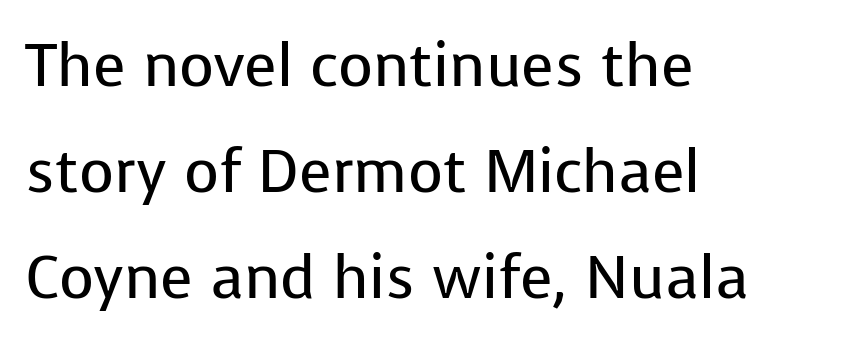
Q: Is the text bold? A: No.
Q: Is the text italic (slanted)? A: No, it is upright.
Q: Is the typeface a serif or a sans-serif typeface? A: Sans-serif.
Q: Is the text underlined? A: No.
Q: How is the paragraph aligned? A: Left-aligned.
Q: Is the spacing between letters normal or unusually wide? A: Normal.
Q: Width (condensed, normal, or wide)? A: Normal.
Q: Stroke contrast? A: Low.
Q: x-height? A: Medium.
Q: Monospaced? A: No.
